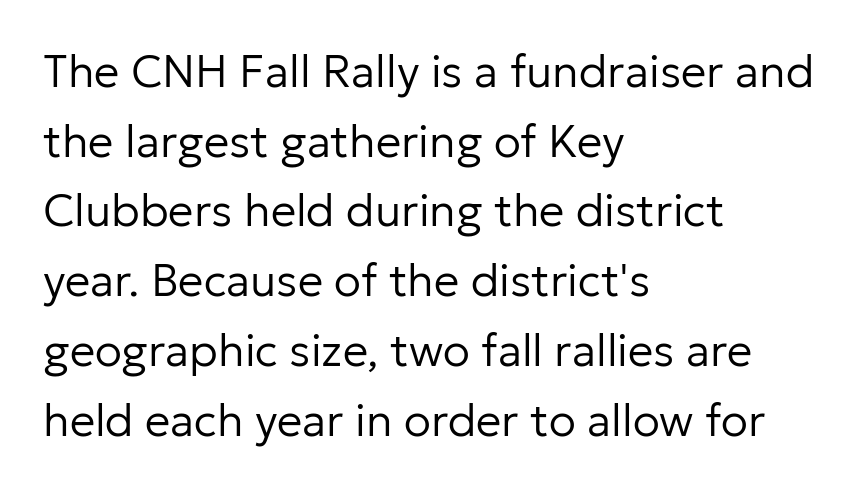
Q: Is the text bold? A: No.
Q: Is the text italic (slanted)? A: No, it is upright.
Q: Is the typeface a serif or a sans-serif typeface? A: Sans-serif.
Q: Is the text underlined? A: No.
Q: How is the paragraph aligned? A: Left-aligned.
Q: Is the spacing between letters normal or unusually wide? A: Normal.
Q: Is the spacing between lines tight, normal or loose? A: Normal.
Q: Width (condensed, normal, or wide)? A: Normal.
Q: Stroke contrast? A: Low.
Q: x-height? A: Medium.
Q: Monospaced? A: No.
